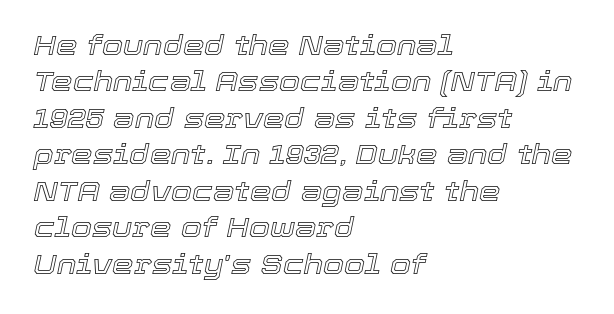
The image shows 27 px text type, italic (leaning right); set left-aligned, normal line spacing (1.35x), normal letter spacing, not underlined.
